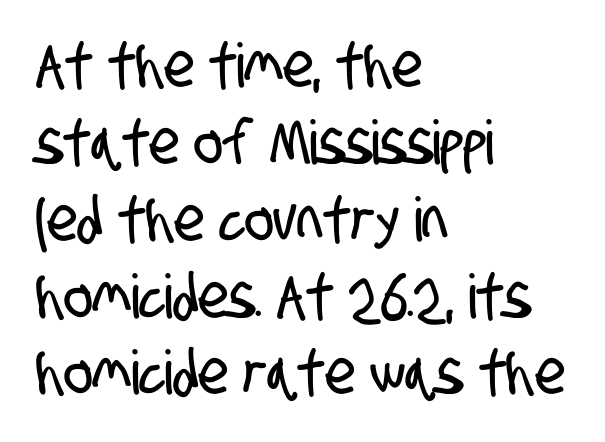
The image shows 61 px condensed sans-serif type; set left-aligned, normal line spacing (1.26x), normal letter spacing, not underlined; low stroke contrast and a large x-height.
